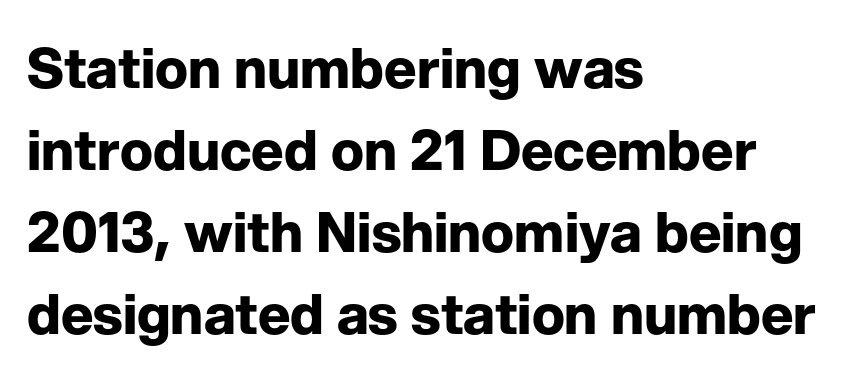
The passage is arranged the way most books set body copy — flush left. Standard letterfit; no display-style spreading of the glyphs. Letterform terminals end flat and unadorned throughout the passage. Strong, thick strokes mark this as bold type. Ordinary non-slanted type is in use. A clean baseline with only descenders dipping below it.
